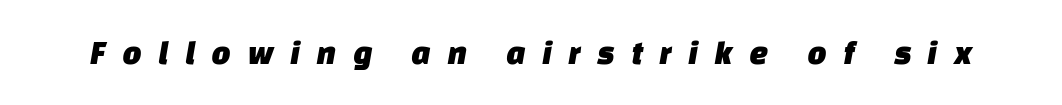
The image shows 34 px sans-serif type; set unusually wide letter spacing (+0.47 em), not underlined; low stroke contrast and a large x-height.
